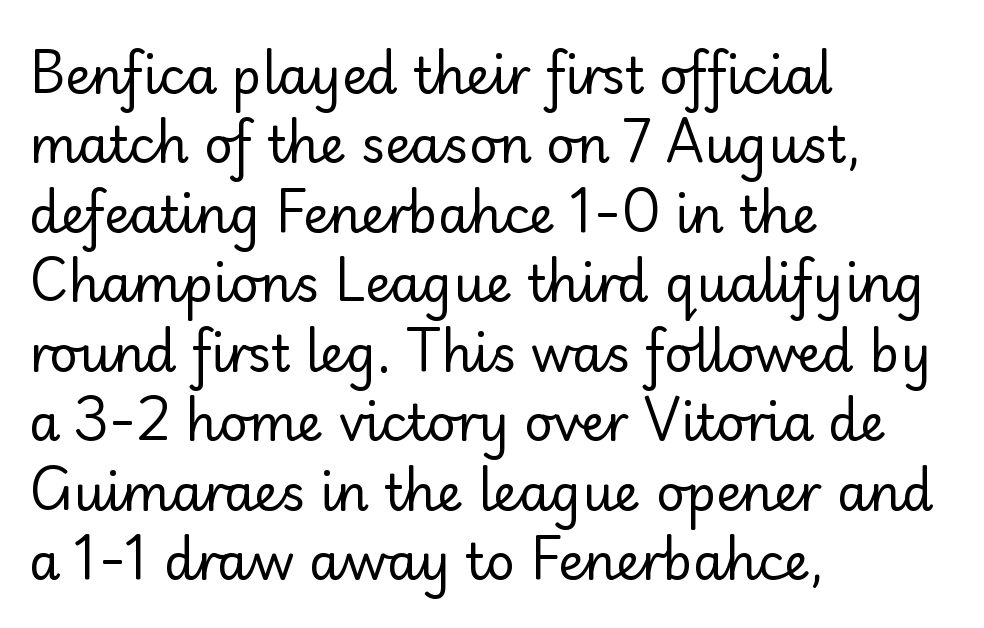
{"serif": "no", "italic": "no", "bold": "no", "weight": "regular", "width": "normal", "stroke_contrast": "low", "x_height": "small", "monospaced": "no", "underline": "no", "align": "left", "line_spacing": "normal", "line_spacing_ratio": 1.39, "letter_spacing": "normal", "letter_spacing_em": 0.0, "glyph_px": 50}
